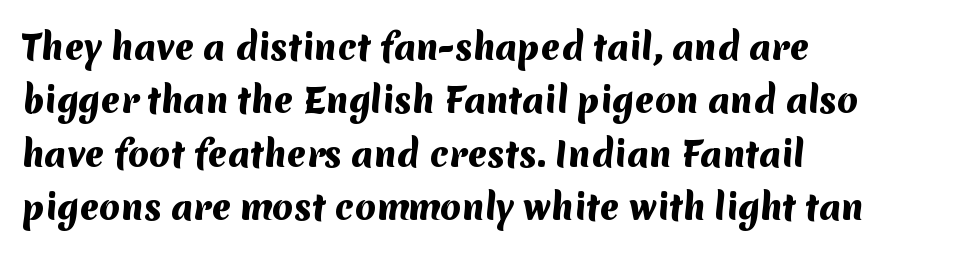
{"serif": "no", "bold": "yes", "weight": "heavy", "width": "normal", "stroke_contrast": "medium", "x_height": "medium", "monospaced": "no", "underline": "no", "align": "left", "line_spacing": "normal", "line_spacing_ratio": 1.57, "letter_spacing": "normal", "letter_spacing_em": 0.0, "glyph_px": 34}
